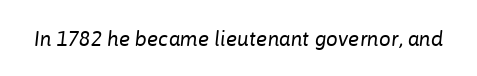
How are the letters spaced? Ordinarily, with no added tracking. The text carries the slant typical of an italic or oblique font. The glyphs are unaccompanied by any horizontal stroke below them. The typesetting does not lean heavy: it is not bold.
